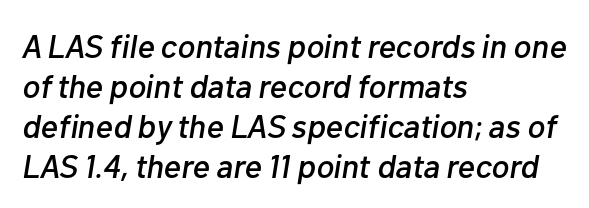
The image shows 33 px text type, italic (leaning right); set left-aligned, line spacing 1.21x, normal letter spacing, not underlined; low stroke contrast and a medium x-height.
